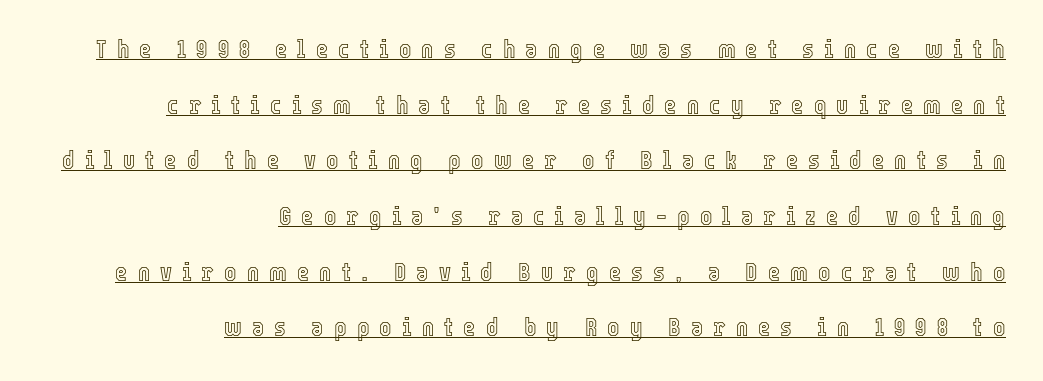
The image shows 26 px text type, upright; set right-aligned, loose line spacing (2.14x), unusually wide letter spacing (+0.39 em), underlined.
